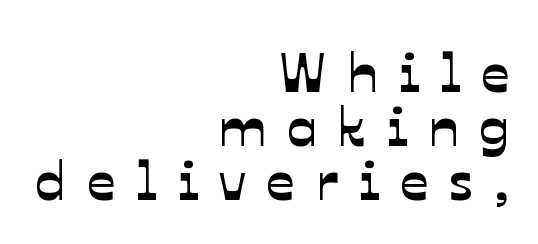
This sample has the flowing, uneven cadence of proportional lettering. Descenders hang freely into open space. The gaps between neighbouring characters are conspicuously large. Compared with a flush-left layout, this one pins lines to the opposite, right side. Check where the strokes stop: nothing finishes them off — pure sans. Notice how descenders almost collide with the ascenders below — that's tight leading.
